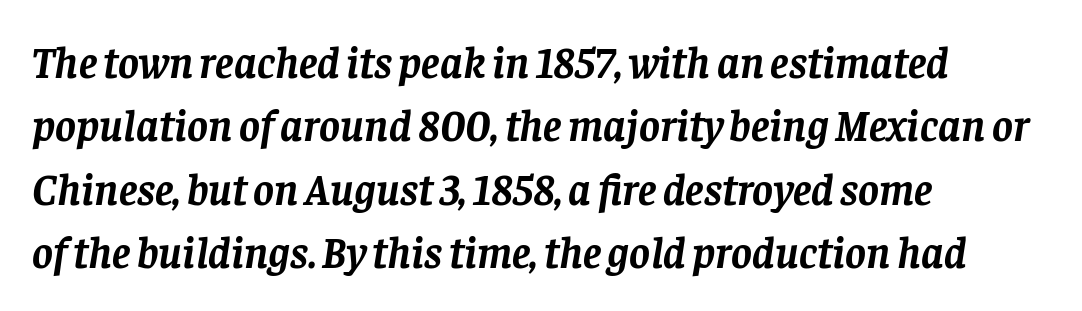
The gap between lines stays unmarked. Do the characters align in a grid? No, the font is proportional. Baseline-to-baseline distance is the conventional proportion of letter height. Heavy-handed strokes throughout: this text is bold.
